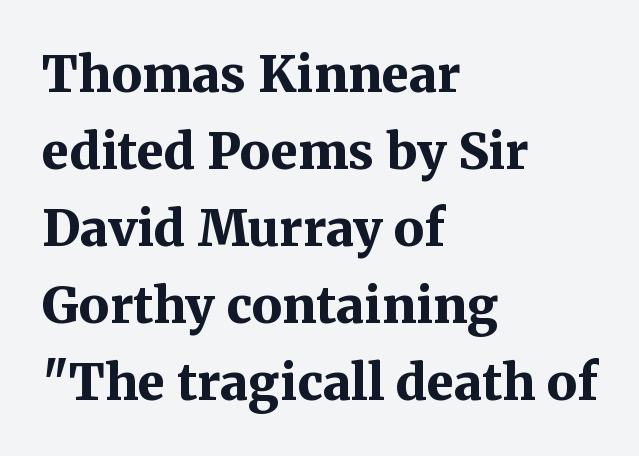
Q: Is the text bold? A: Yes.
Q: Is the text italic (slanted)? A: No, it is upright.
Q: Is the typeface a serif or a sans-serif typeface? A: Serif.
Q: Is the text underlined? A: No.
Q: How is the paragraph aligned? A: Left-aligned.
Q: Is the spacing between letters normal or unusually wide? A: Normal.
Q: Is the spacing between lines tight, normal or loose? A: Normal.
Q: Width (condensed, normal, or wide)? A: Normal.
Q: Stroke contrast? A: Medium.
Q: x-height? A: Medium.
Q: Monospaced? A: No.
